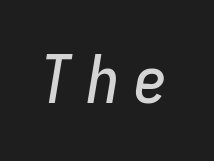
The image shows 66 px condensed type, italic (leaning right), monospaced; set unusually wide letter spacing (+0.22 em), not underlined; low stroke contrast and a medium x-height.
